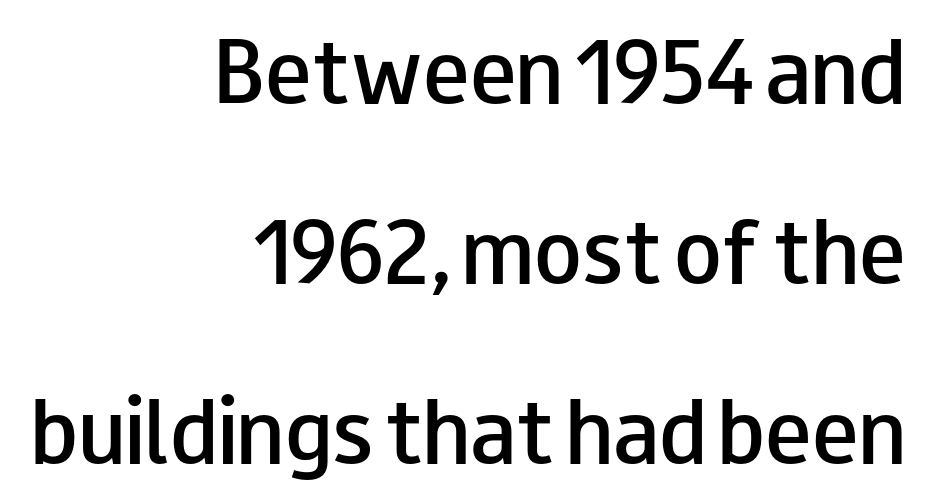
The specimen reads as upright at a glance. Short and long lines alike share a common ending point at right. On the weight axis this lands at semibold, roughly 600. Between one letter and the next there's only the usual sliver of space.
